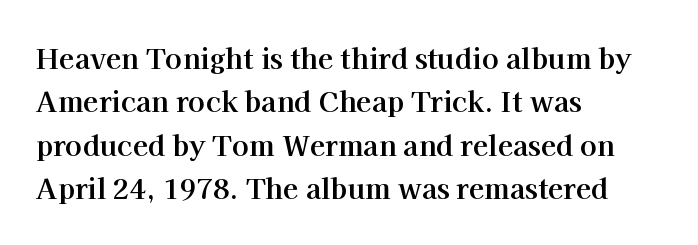
{"serif": "yes", "italic": "no", "bold": "yes", "weight": "bold", "width": "normal", "stroke_contrast": "high", "x_height": "medium", "monospaced": "no", "underline": "no", "align": "left", "line_spacing": "normal", "line_spacing_ratio": 1.55, "letter_spacing": "normal", "letter_spacing_em": 0.0, "glyph_px": 28}
